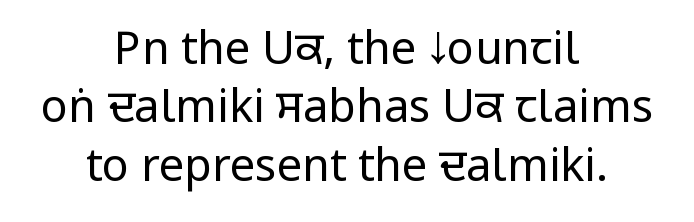
{"serif": "no", "italic": "no", "bold": "no", "weight": "regular", "width": "condensed", "stroke_contrast": "low", "x_height": "large", "monospaced": "no", "underline": "no", "align": "center", "line_spacing": "normal", "line_spacing_ratio": 1.3, "letter_spacing": "normal", "letter_spacing_em": 0.0, "glyph_px": 45}
